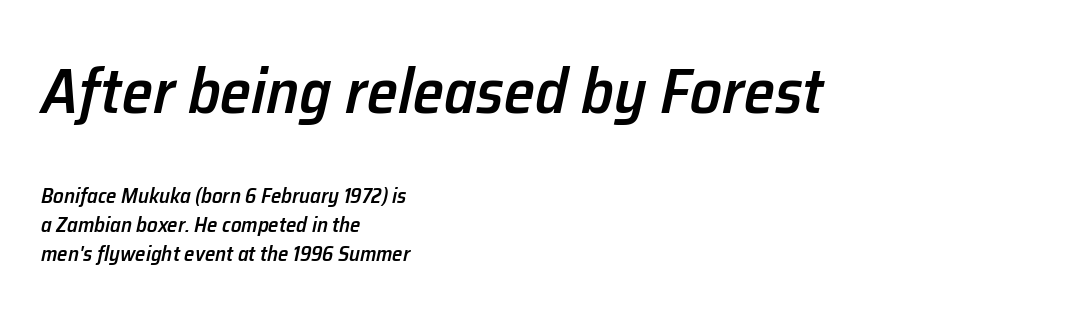
A typesetter would call this leading conventional body-copy spacing. Characters follow at the spacing the type designer built in. In terms of posture, this sample is oblique. Typeset ragged right — the left edge is the straight one.
